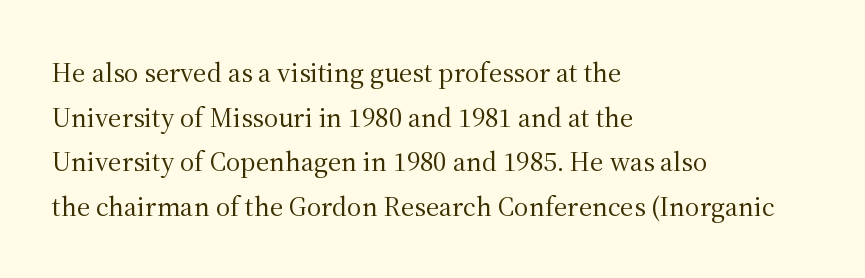
The image shows 28 px regular-weight serif type, upright; set left-aligned, normal line spacing (1.59x), normal letter spacing, not underlined; medium stroke contrast and a medium x-height.
